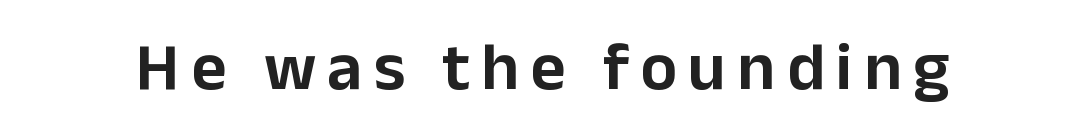
Note the varied advance widths — an 'i' is clearly narrower than an 'm'. Unlike a traditional serif, this face leaves its strokes unadorned. The letters stand straight up with perfectly vertical stems. The words here are not underlined.
